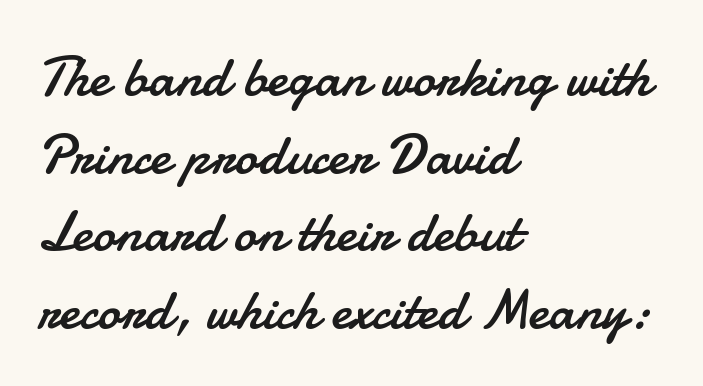
{"serif": "no", "bold": "no", "weight": "regular", "width": "normal", "stroke_contrast": "low", "x_height": "small", "monospaced": "no", "underline": "no", "align": "left", "line_spacing": "normal", "line_spacing_ratio": 1.36, "letter_spacing": "normal", "letter_spacing_em": 0.0, "glyph_px": 57}
